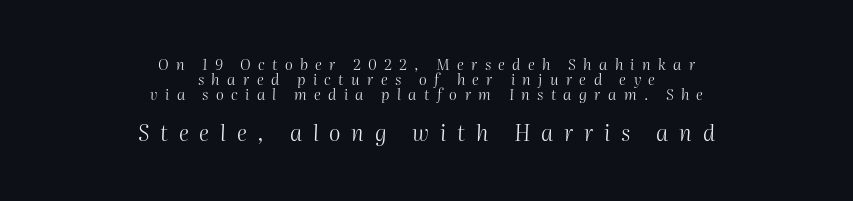
Q: Is the text bold? A: No.
Q: Is the text italic (slanted)? A: Yes, it leans right by about 2 degrees.
Q: Is the text underlined? A: No.
Q: How is the paragraph aligned? A: Centered.
Q: Is the spacing between letters normal or unusually wide? A: Unusually wide.
Q: Is the spacing between lines tight, normal or loose? A: Tight.
Q: Which block of text is set in a larger size, the first (top) or the second (bottom)? A: The second (bottom) one.
